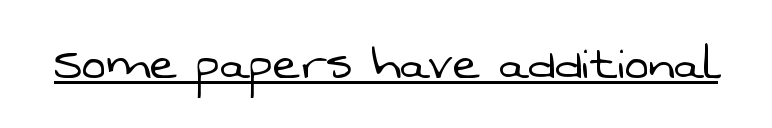
Is this a sans? Yes — the strokes have no serifs. A light-to-regular cut is what we see here. Somebody hit Ctrl+U on this one — the words are underlined. Do the characters align in a grid? No, the font is proportional. The horizontal fit of the characters is conventional and even.
